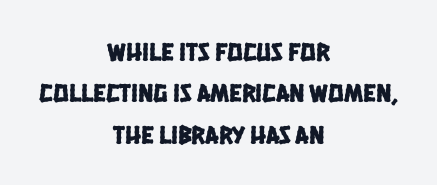
Students, observe: this is what conventionally led text looks like. Letter spacing: default. The passage shown is not underscored anywhere. These lines are centered, leaving both edges ragged.
